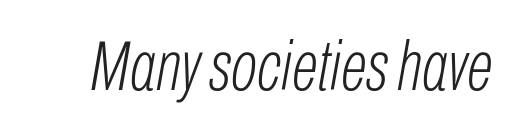
Q: Is the text bold? A: No.
Q: Is the text italic (slanted)? A: Yes, it leans right by about 10 degrees.
Q: Is the text underlined? A: No.
Q: Is the spacing between letters normal or unusually wide? A: Normal.
Q: Width (condensed, normal, or wide)? A: Condensed.
Q: Stroke contrast? A: Low.
Q: x-height? A: Medium.
Q: Monospaced? A: No.
